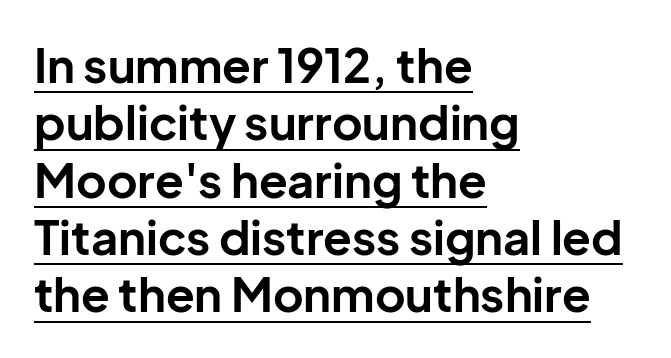
Q: Is the text bold? A: Yes.
Q: Is the text italic (slanted)? A: No, it is upright.
Q: Is the typeface a serif or a sans-serif typeface? A: Sans-serif.
Q: Is the text underlined? A: Yes.
Q: How is the paragraph aligned? A: Left-aligned.
Q: Is the spacing between letters normal or unusually wide? A: Normal.
Q: Width (condensed, normal, or wide)? A: Normal.
Q: Stroke contrast? A: Low.
Q: x-height? A: Medium.
Q: Monospaced? A: No.
